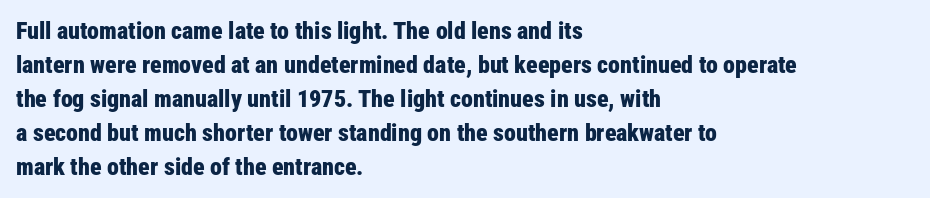
Q: Is the text bold? A: Yes.
Q: Is the text italic (slanted)? A: No, it is upright.
Q: Is the text underlined? A: No.
Q: How is the paragraph aligned? A: Left-aligned.
Q: Is the spacing between letters normal or unusually wide? A: Normal.
Q: Is the spacing between lines tight, normal or loose? A: Normal.
